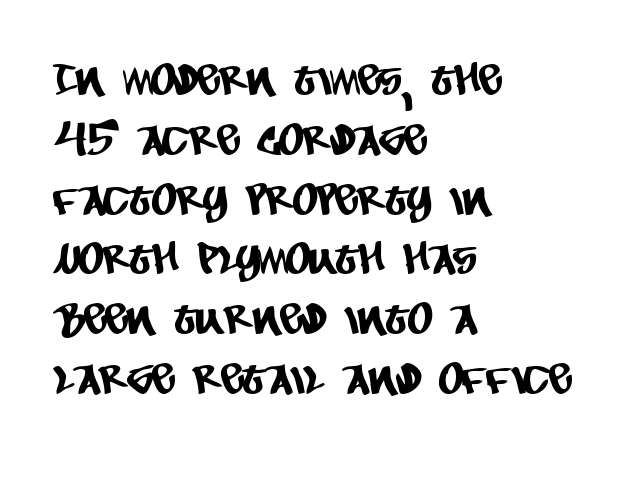
Q: Is the typeface a serif or a sans-serif typeface? A: Sans-serif.
Q: Is the text underlined? A: No.
Q: How is the paragraph aligned? A: Left-aligned.
Q: Is the spacing between letters normal or unusually wide? A: Normal.
Q: Is the spacing between lines tight, normal or loose? A: Normal.
Q: Width (condensed, normal, or wide)? A: Condensed.
Q: Stroke contrast? A: Low.
Q: x-height? A: Large.
Q: Monospaced? A: No.
